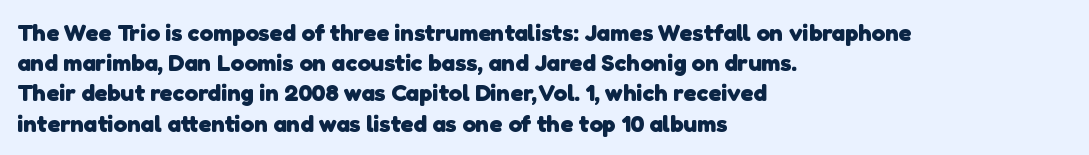
Q: Is the text bold? A: Yes.
Q: Is the text underlined? A: No.
Q: How is the paragraph aligned? A: Left-aligned.
Q: Is the spacing between letters normal or unusually wide? A: Normal.
Q: Is the spacing between lines tight, normal or loose? A: Normal.
